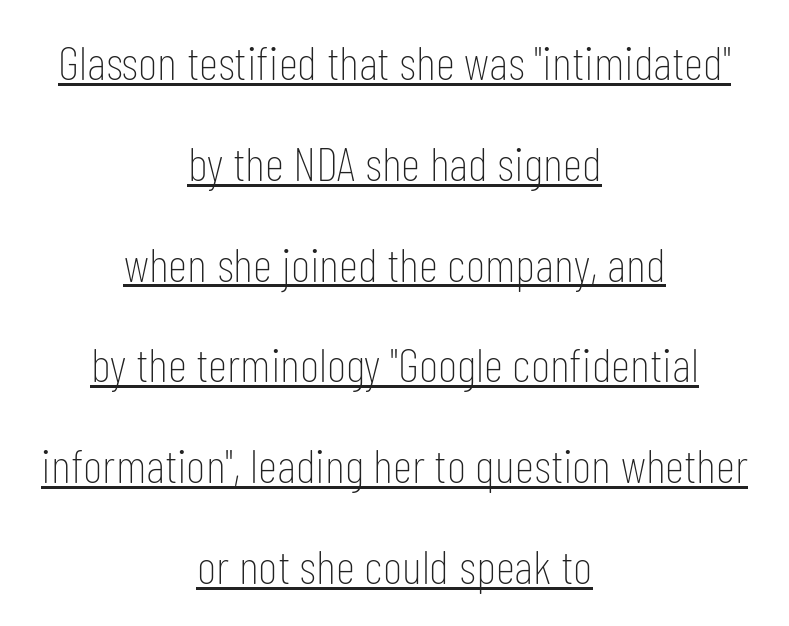
{"serif": "no", "italic": "no", "bold": "no", "weight": "thin", "width": "condensed", "stroke_contrast": "low", "x_height": "medium", "monospaced": "no", "underline": "yes", "align": "center", "line_spacing": "loose", "line_spacing_ratio": 2.1, "letter_spacing": "normal", "letter_spacing_em": 0.0, "glyph_px": 48}
